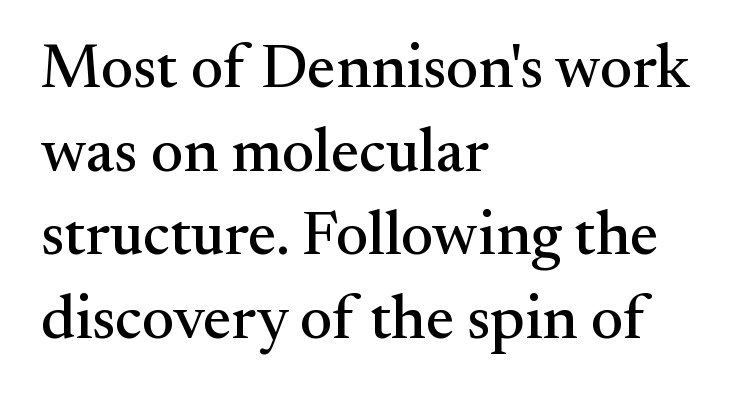
Q: Is the text italic (slanted)? A: No, it is upright.
Q: Is the typeface a serif or a sans-serif typeface? A: Serif.
Q: Is the text underlined? A: No.
Q: How is the paragraph aligned? A: Left-aligned.
Q: Is the spacing between letters normal or unusually wide? A: Normal.
Q: Is the spacing between lines tight, normal or loose? A: Normal.
Q: Width (condensed, normal, or wide)? A: Normal.
Q: Stroke contrast? A: Medium.
Q: x-height? A: Small.
Q: Monospaced? A: No.
